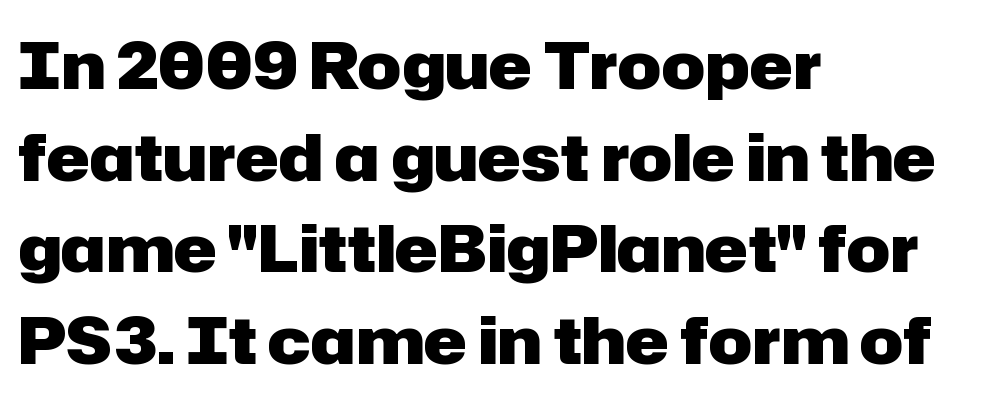
Q: Is the text bold? A: Yes.
Q: Is the text italic (slanted)? A: No, it is upright.
Q: Is the typeface a serif or a sans-serif typeface? A: Sans-serif.
Q: Is the text underlined? A: No.
Q: How is the paragraph aligned? A: Left-aligned.
Q: Is the spacing between letters normal or unusually wide? A: Normal.
Q: Is the spacing between lines tight, normal or loose? A: Normal.
Q: Width (condensed, normal, or wide)? A: Normal.
Q: Stroke contrast? A: Low.
Q: x-height? A: Medium.
Q: Monospaced? A: No.
